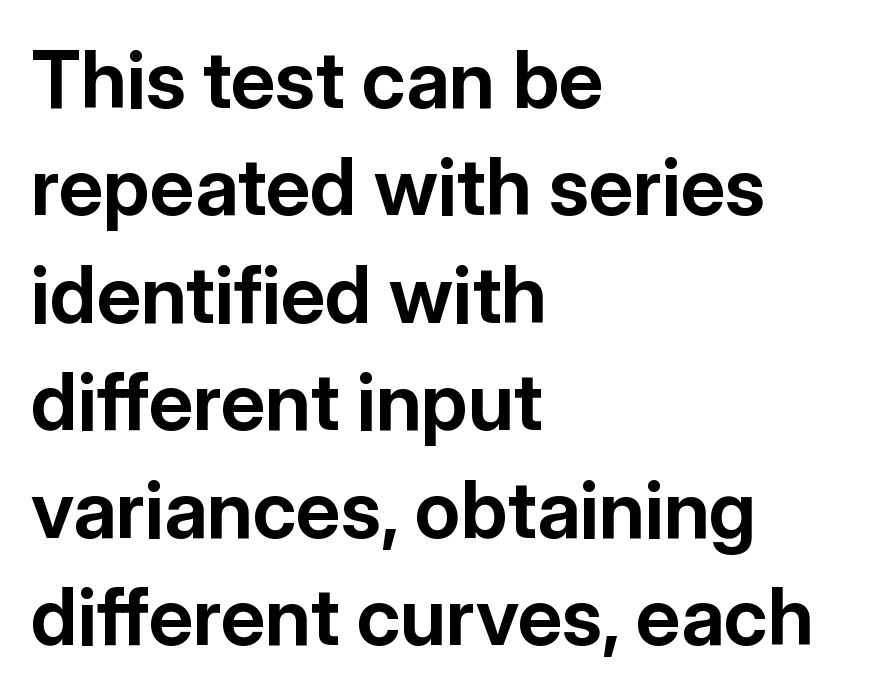
{"serif": "no", "italic": "no", "bold": "yes", "weight": "bold", "width": "normal", "stroke_contrast": "low", "x_height": "medium", "monospaced": "no", "underline": "no", "align": "left", "line_spacing": "normal", "line_spacing_ratio": 1.36, "letter_spacing": "normal", "letter_spacing_em": 0.0, "glyph_px": 79}
